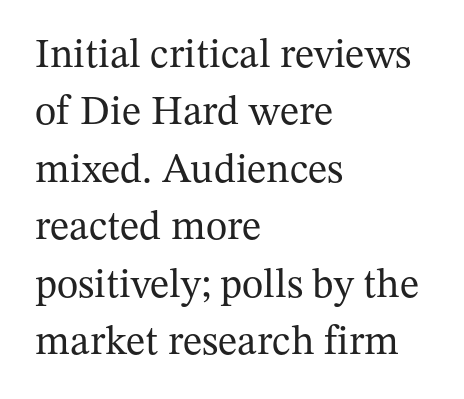
{"serif": "yes", "italic": "no", "bold": "no", "weight": "regular", "width": "normal", "stroke_contrast": "medium", "x_height": "medium", "monospaced": "no", "underline": "no", "align": "left", "line_spacing": "normal", "line_spacing_ratio": 1.4, "letter_spacing": "normal", "letter_spacing_em": 0.0, "glyph_px": 41}
